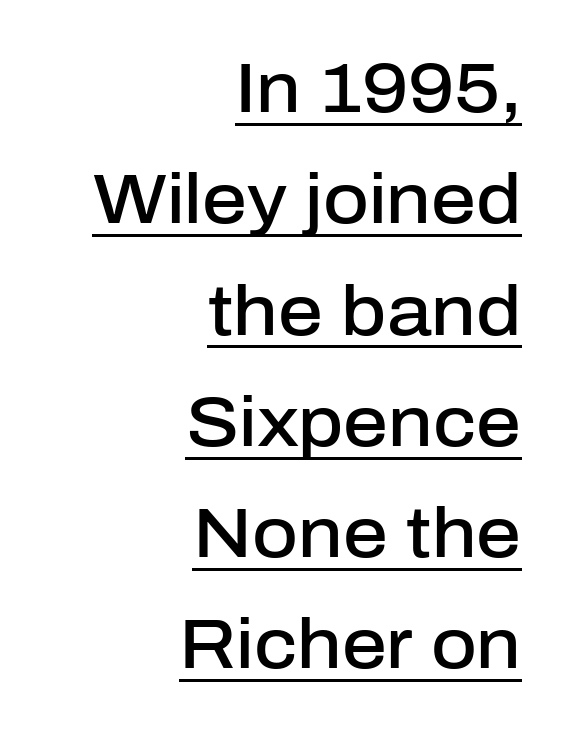
{"serif": "no", "italic": "no", "bold": "semi", "weight": "semibold", "width": "normal", "stroke_contrast": "low", "x_height": "medium", "monospaced": "no", "underline": "yes", "align": "right", "line_spacing": "normal", "line_spacing_ratio": 1.59, "letter_spacing": "normal", "letter_spacing_em": 0.0, "glyph_px": 70}
